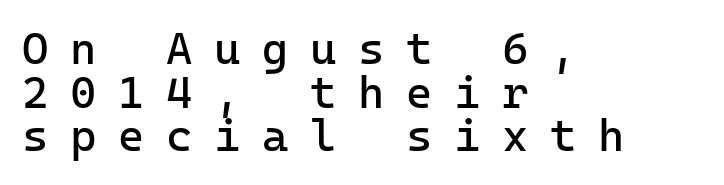
Q: Is the text bold? A: No.
Q: Is the text italic (slanted)? A: No, it is upright.
Q: Is the typeface a serif or a sans-serif typeface? A: Sans-serif.
Q: Is the text underlined? A: No.
Q: How is the paragraph aligned? A: Left-aligned.
Q: Is the spacing between letters normal or unusually wide? A: Unusually wide.
Q: Is the spacing between lines tight, normal or loose? A: Tight.
Q: Width (condensed, normal, or wide)? A: Normal.
Q: Stroke contrast? A: Low.
Q: x-height? A: Medium.
